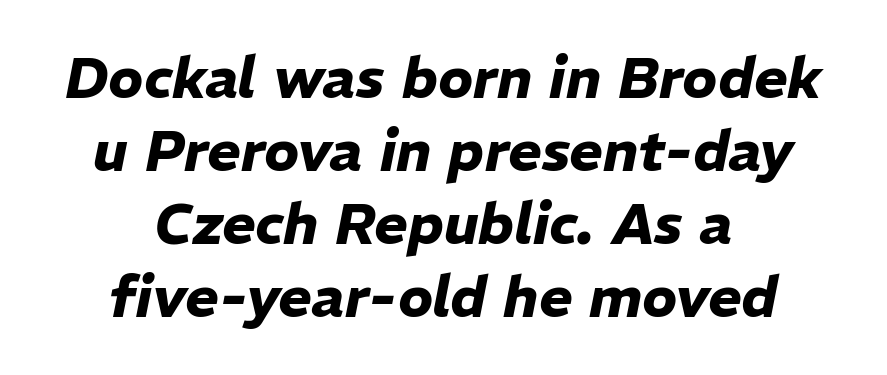
The image shows 57 px heavy type, italic (leaning right); set centered, normal line spacing (1.28x), normal letter spacing, not underlined; low stroke contrast and a medium x-height.
